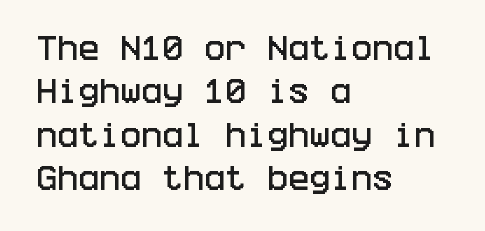
The image shows 28 px condensed sans-serif type, upright; set left-aligned, normal line spacing (1.55x), normal letter spacing, not underlined; low stroke contrast and a large x-height.
